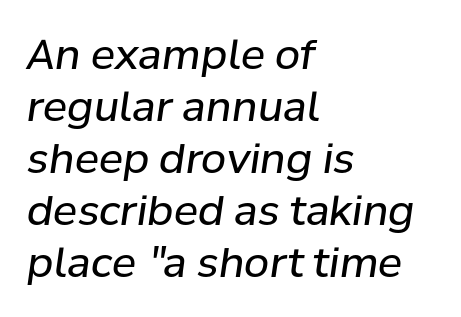
Q: Is the text bold? A: No.
Q: Is the text italic (slanted)? A: Yes, it leans right by about 8 degrees.
Q: Is the text underlined? A: No.
Q: How is the paragraph aligned? A: Left-aligned.
Q: Is the spacing between letters normal or unusually wide? A: Normal.
Q: Is the spacing between lines tight, normal or loose? A: Normal.
Q: Width (condensed, normal, or wide)? A: Normal.
Q: Stroke contrast? A: Low.
Q: x-height? A: Medium.
Q: Monospaced? A: No.
